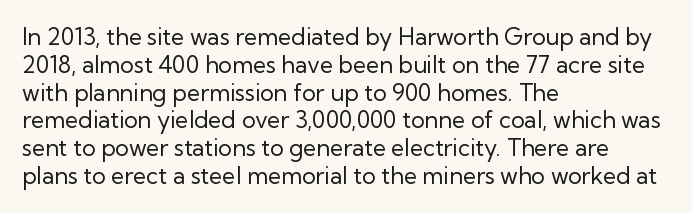
Italic: no, the glyphs are upright roman. Typeset ragged right — the left edge is the straight one. The gaps between neighbouring characters are ordinary and unremarkable. No letter is thick-stroked: the sample isn't bold. Lines of text with bare space underneath.
